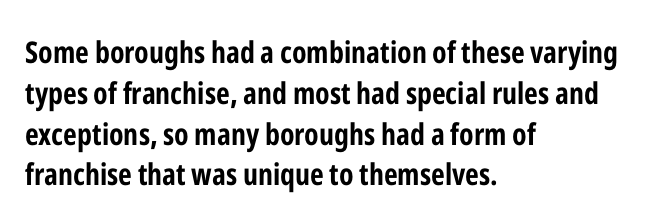
Look at the stroke-to-counter ratio: heavy, a bold. You can tell it's not italic because the verticals are truly vertical. A classic flush-left, rag-right setting is used for this passage. Looks like regular typesetting: each glyph gets only the width it needs. The tracking reads as untouched default to a designer's eye.
